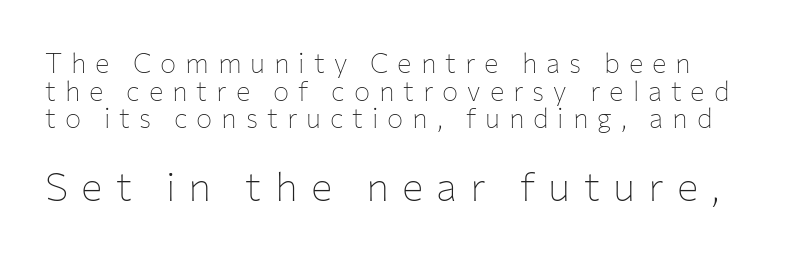
{"serif": "no", "italic": "no", "bold": "no", "weight": "thin", "width": "normal", "stroke_contrast": "low", "x_height": "medium", "monospaced": "no", "underline": "no", "line_spacing": "tight", "line_spacing_ratio": 1.02, "letter_spacing": "wide", "letter_spacing_em": 0.33, "larger_block": "second", "size_ratio": 1.48, "glyph_px": 40}
